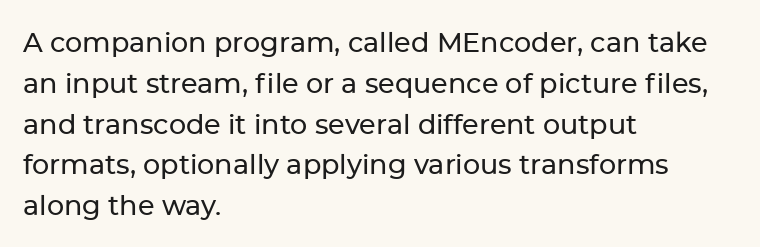
The image shows 27 px text type, upright; set left-aligned, normal line spacing (1.51x), normal letter spacing, not underlined.
